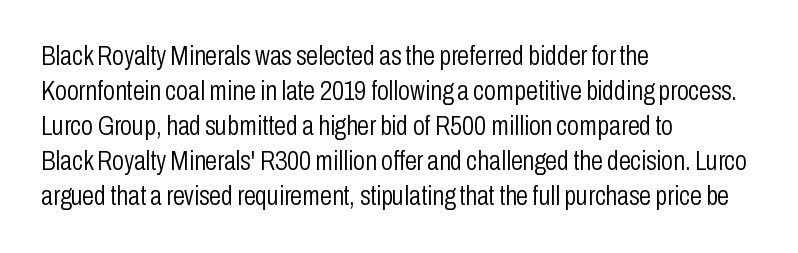
Q: Is the text bold? A: No.
Q: Is the text italic (slanted)? A: No, it is upright.
Q: Is the text underlined? A: No.
Q: How is the paragraph aligned? A: Left-aligned.
Q: Is the spacing between letters normal or unusually wide? A: Normal.
Q: Is the spacing between lines tight, normal or loose? A: Normal.
